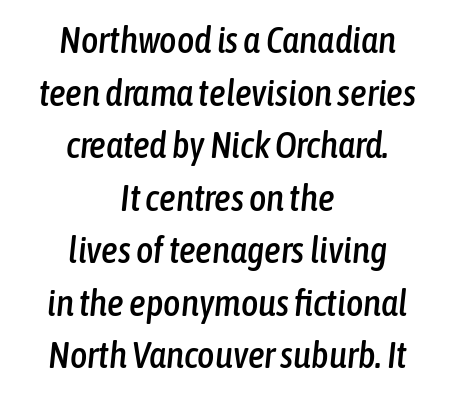
Q: Is the text italic (slanted)? A: Yes, it leans right by about 6 degrees.
Q: Is the text underlined? A: No.
Q: How is the paragraph aligned? A: Centered.
Q: Is the spacing between letters normal or unusually wide? A: Normal.
Q: Is the spacing between lines tight, normal or loose? A: Normal.
Q: Width (condensed, normal, or wide)? A: Condensed.
Q: Stroke contrast? A: Low.
Q: x-height? A: Medium.
Q: Monospaced? A: No.
